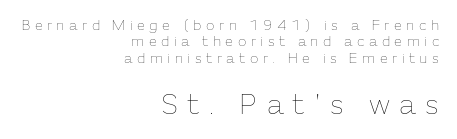
Proportional: the letters do not fall into vertical columns. Visually, the bottom section dominates because its glyphs are scaled up. Loose tracking; the words dissolve into strings of separated letters. The typeface has the unassuming heft of standard copy or less. Reading down the block, your eye finds every line finishing at a fixed right position. Posture: straight, roman, zero tilt.
